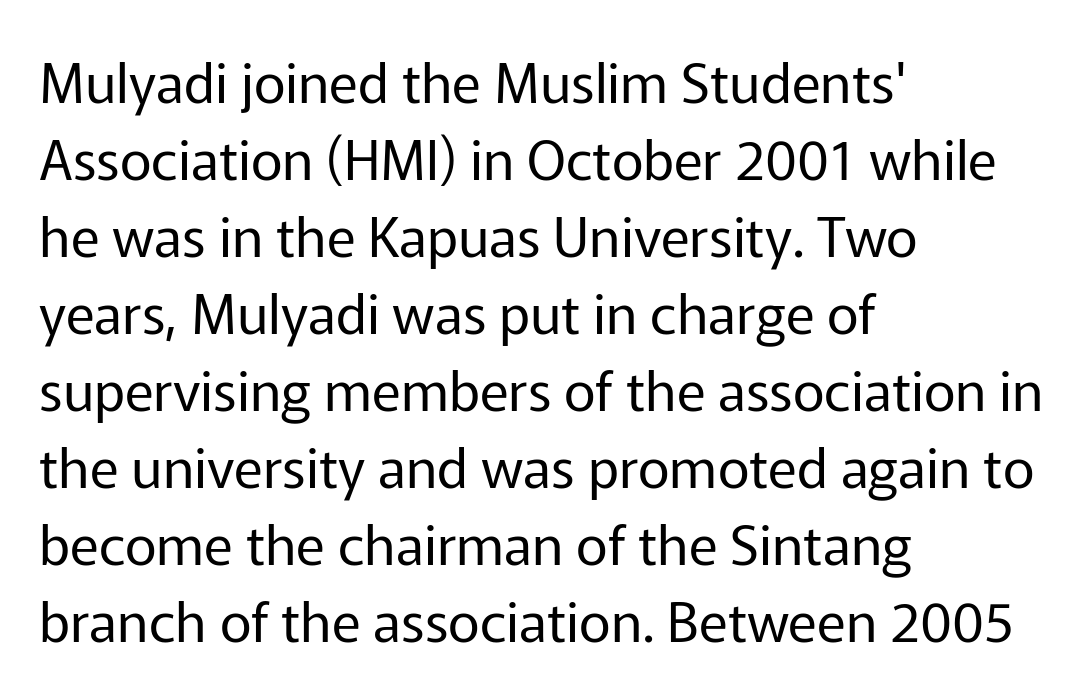
Has an underline been added? It has not. Do the characters align in a grid? No, the font is proportional. The font sits on the lighter half of the weight spectrum, regular included. Line starts are locked; line ends wander. The glyphs in this specimen are sans serif. Students, observe: this is what conventionally led text looks like.
